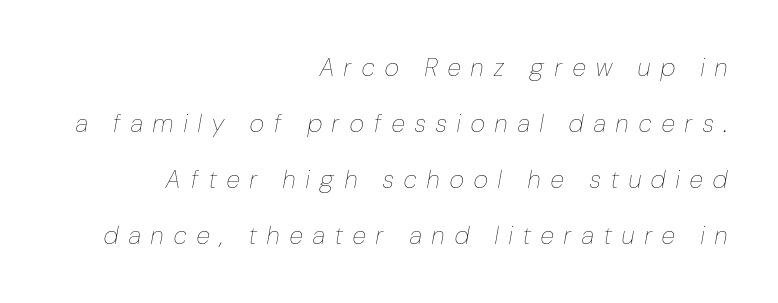
Q: Is the text bold? A: No.
Q: Is the text italic (slanted)? A: Yes, it leans right by about 10 degrees.
Q: Is the text underlined? A: No.
Q: How is the paragraph aligned? A: Right-aligned.
Q: Is the spacing between letters normal or unusually wide? A: Unusually wide.
Q: Is the spacing between lines tight, normal or loose? A: Loose.
